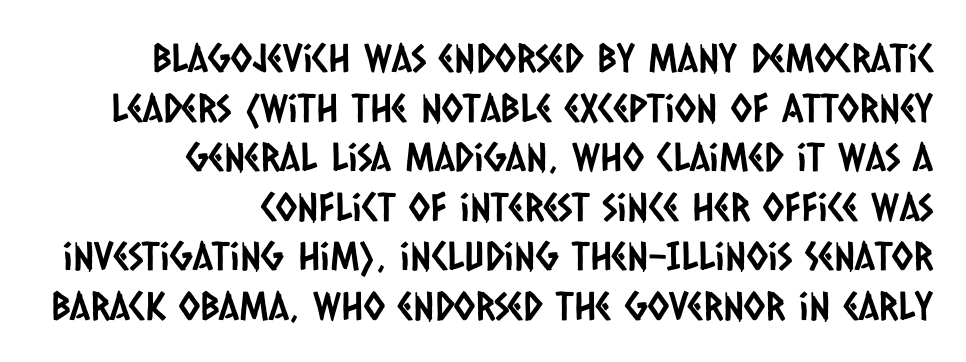
Stroke terminals: plain, sans-serif. The passage shown is typed in a proportional face where columns would drift. There is no visible air inserted between adjacent glyphs. Leading matches the norm, producing a regular column. The text block is weighted toward the right margin, trailing off unevenly leftward. The zone under the glyphs is completely vacant.
